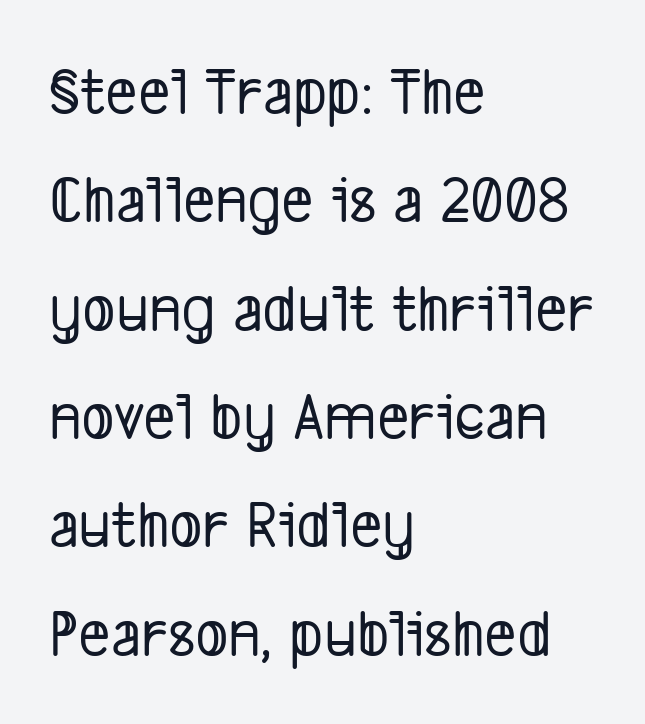
The image shows 69 px condensed sans-serif type; set left-aligned, normal line spacing (1.57x), normal letter spacing, not underlined; low stroke contrast and a medium x-height.
